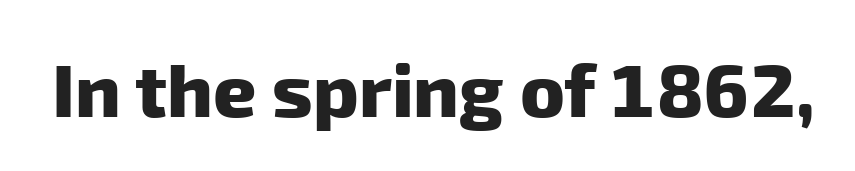
{"serif": "no", "bold": "yes", "weight": "heavy", "width": "normal", "stroke_contrast": "low", "x_height": "medium", "monospaced": "no", "underline": "no", "letter_spacing": "normal", "letter_spacing_em": 0.0, "glyph_px": 75}
